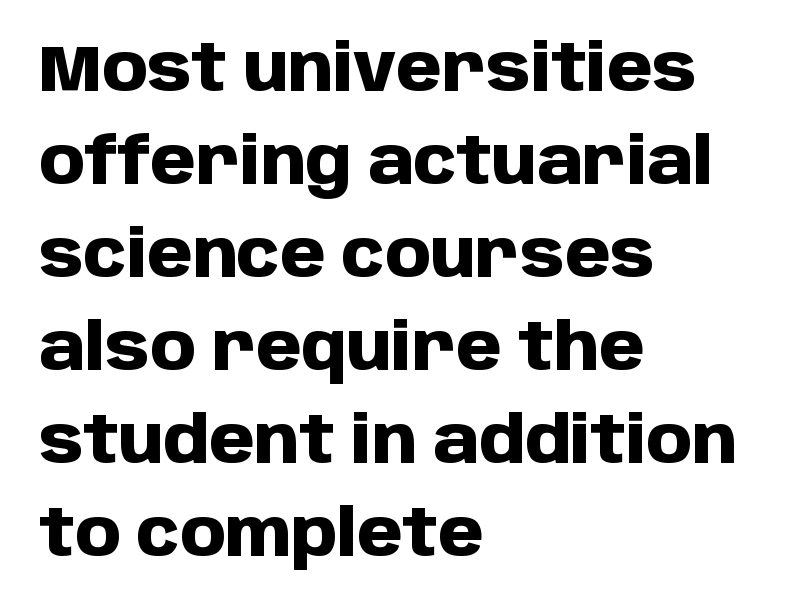
{"serif": "no", "italic": "no", "bold": "yes", "weight": "heavy", "width": "normal", "stroke_contrast": "low", "x_height": "large", "monospaced": "no", "underline": "no", "align": "left", "line_spacing": "normal", "line_spacing_ratio": 1.43, "letter_spacing": "normal", "letter_spacing_em": 0.0, "glyph_px": 65}
